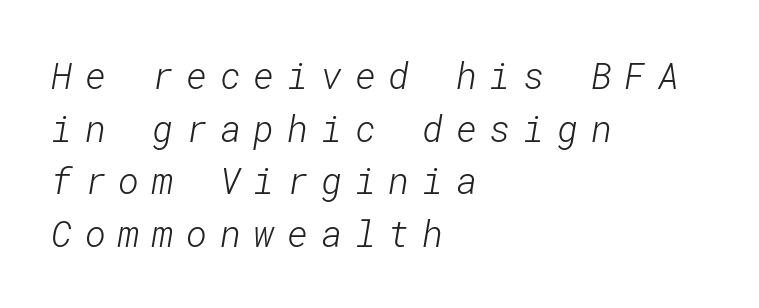
Q: Is the text bold? A: No.
Q: Is the typeface a serif or a sans-serif typeface? A: Sans-serif.
Q: Is the text underlined? A: No.
Q: How is the paragraph aligned? A: Left-aligned.
Q: Is the spacing between letters normal or unusually wide? A: Unusually wide.
Q: Is the spacing between lines tight, normal or loose? A: Normal.
Q: Width (condensed, normal, or wide)? A: Normal.
Q: Stroke contrast? A: Low.
Q: x-height? A: Medium.
